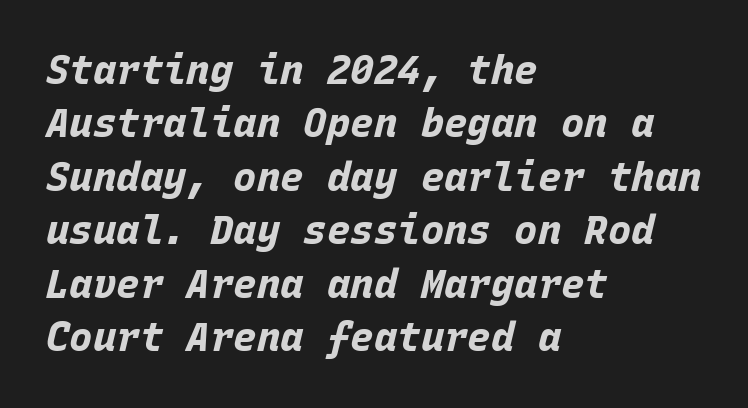
The image shows 39 px bold type, italic (leaning right), monospaced; set left-aligned, normal line spacing (1.37x), normal letter spacing, not underlined; low stroke contrast and a large x-height.
